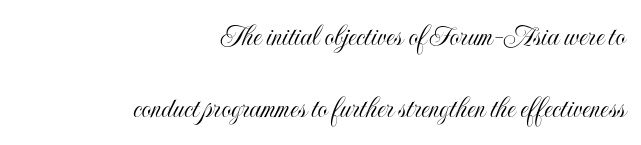
The image shows 31 px condensed type; set right-aligned, loose line spacing (2.31x), normal letter spacing, not underlined; a small x-height.
